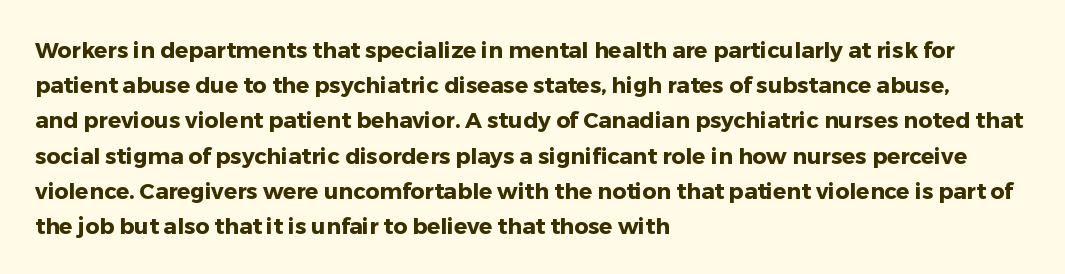
Q: Is the text bold? A: Yes.
Q: Is the text italic (slanted)? A: No, it is upright.
Q: Is the text underlined? A: No.
Q: How is the paragraph aligned? A: Left-aligned.
Q: Is the spacing between letters normal or unusually wide? A: Normal.
Q: Is the spacing between lines tight, normal or loose? A: Normal.
